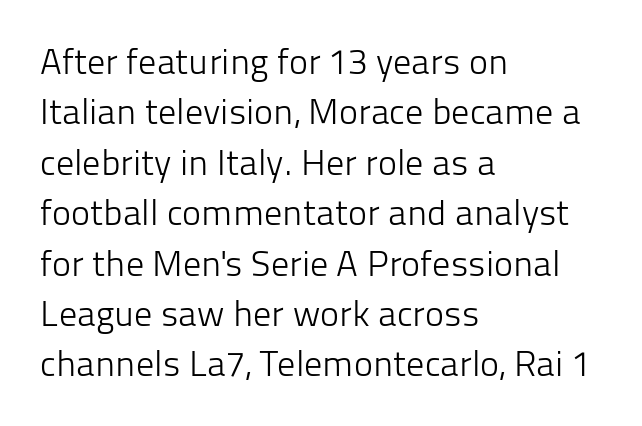
{"serif": "no", "italic": "no", "bold": "no", "weight": "light", "width": "normal", "stroke_contrast": "low", "x_height": "medium", "monospaced": "no", "underline": "no", "align": "left", "line_spacing": "normal", "line_spacing_ratio": 1.4, "letter_spacing": "normal", "letter_spacing_em": 0.0, "glyph_px": 36}
